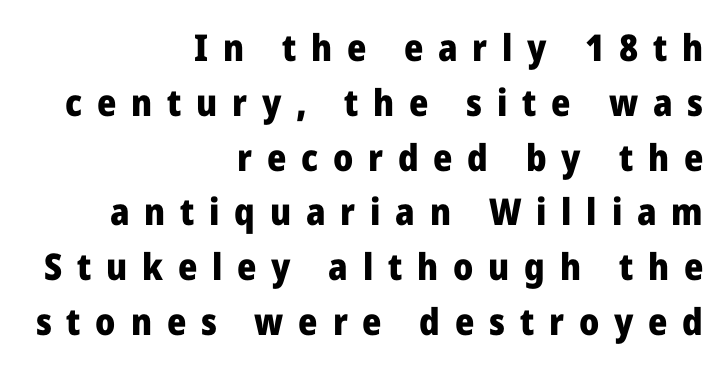
The tracking jumps out immediately: characters are airy and widely separated. The string is rendered with underlining switched off. If you drew a ruler down the right edge, every line would touch it. Does the leading feel generous? No, just average. This sample uses an upright cut, with every glyph sitting square on the baseline. Is this a sans? Yes — the strokes have no serifs.
